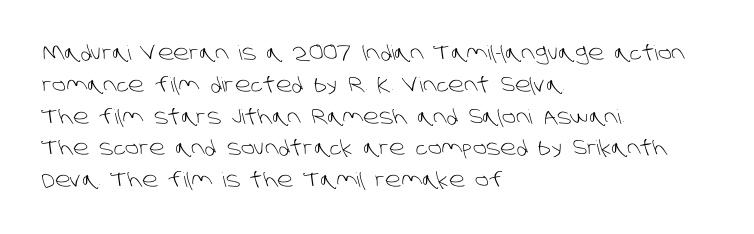
{"bold": "no", "underline": "no", "align": "left", "line_spacing": "normal", "line_spacing_ratio": 1.59, "letter_spacing": "normal", "letter_spacing_em": 0.0, "glyph_px": 20}
